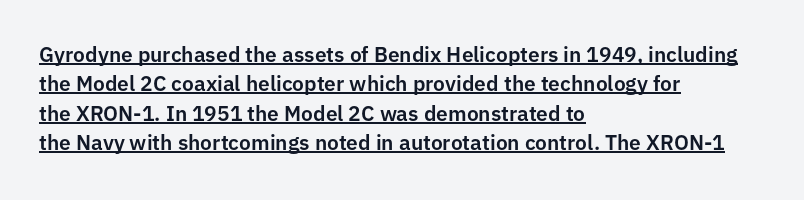
{"italic": "no", "underline": "yes", "align": "left", "line_spacing": "normal", "line_spacing_ratio": 1.4, "letter_spacing": "normal", "letter_spacing_em": 0.0, "glyph_px": 21}
